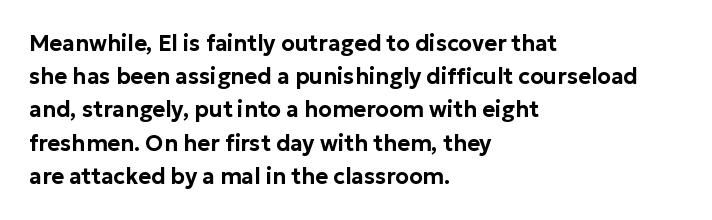
The image shows 22 px text type, upright; set left-aligned, normal line spacing (1.51x), normal letter spacing, not underlined.
